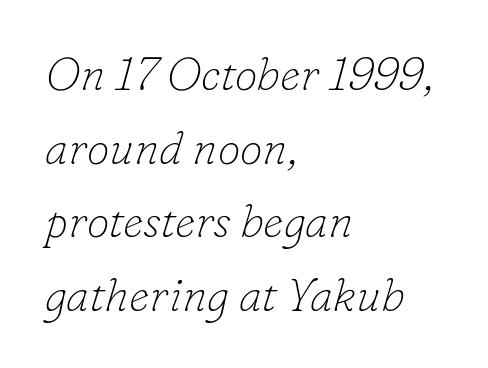
The image shows 46 px thin serif type, italic (leaning right); set left-aligned, normal line spacing (1.6x), normal letter spacing, not underlined; low stroke contrast and a small x-height.
